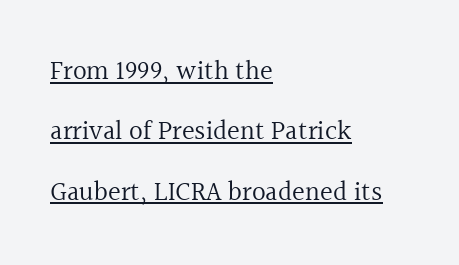
Caption: lettering with a line underneath. When letters stand straight like this, we call the style roman or upright. In terms of leading, this rendering errs on the spacious side. The letters look calm and open, with moderate or lighter stems. A student would call this left alignment; a typographer would say flush left, rag right.
